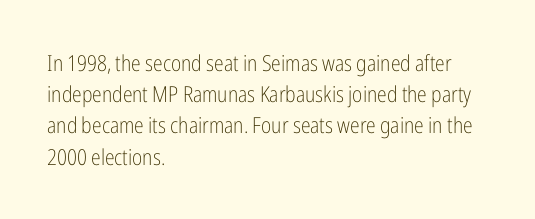
Every row of glyphs begins at an identical x-position on the left. The typesetting does not lean heavy: it is not bold. One glance says typical: line gaps are just what's usual. Underlining? Definitely not there.
